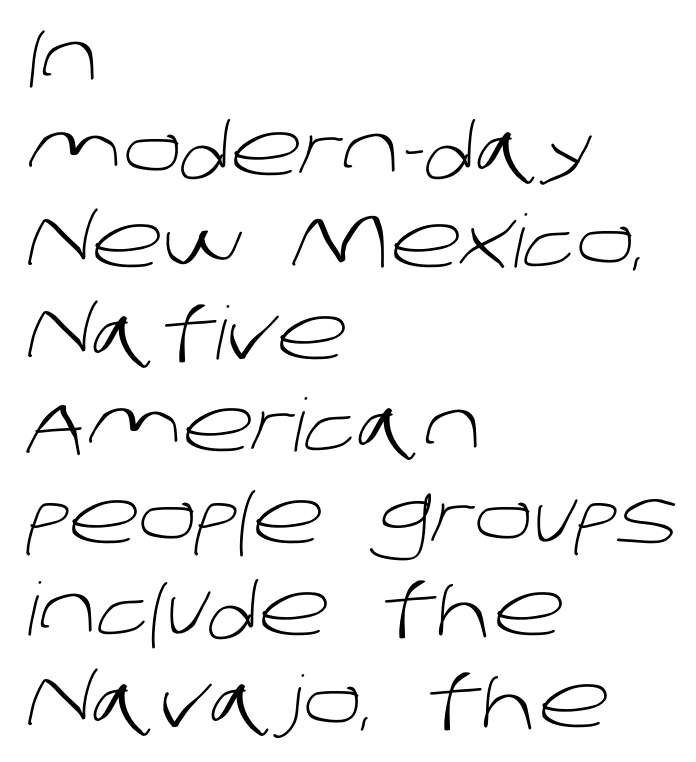
Q: Is the text bold? A: No.
Q: Is the typeface a serif or a sans-serif typeface? A: Sans-serif.
Q: Is the text underlined? A: No.
Q: How is the paragraph aligned? A: Left-aligned.
Q: Is the spacing between letters normal or unusually wide? A: Normal.
Q: Is the spacing between lines tight, normal or loose? A: Normal.
Q: Width (condensed, normal, or wide)? A: Normal.
Q: Stroke contrast? A: Low.
Q: x-height? A: Large.
Q: Monospaced? A: No.
